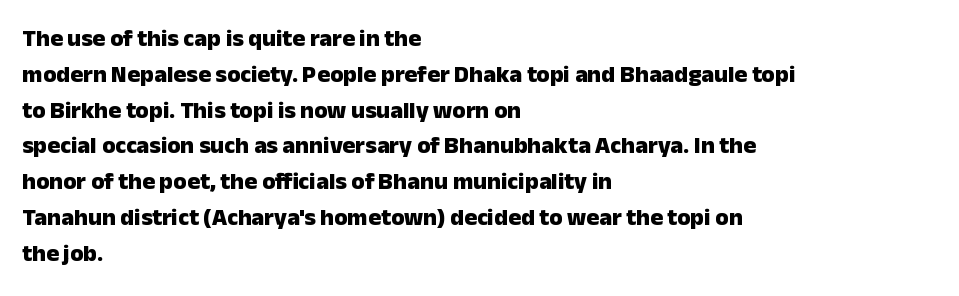
Italic: no, the glyphs are upright roman. Reading down the column, the eye jumps a familiar distance to each next line. Each row of text sits above clean, open space. Chunky letters — that's bold for sure.
